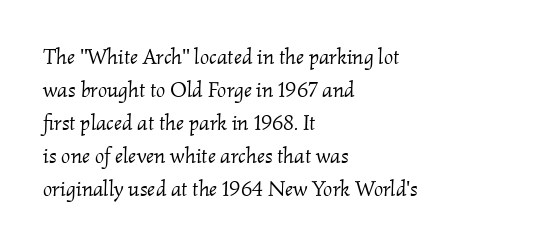
{"italic": "yes", "lean": "right", "slant_degrees": 2, "bold": "no", "underline": "no", "align": "left", "line_spacing": "normal", "line_spacing_ratio": 1.5, "letter_spacing": "normal", "letter_spacing_em": 0.0, "glyph_px": 22}
